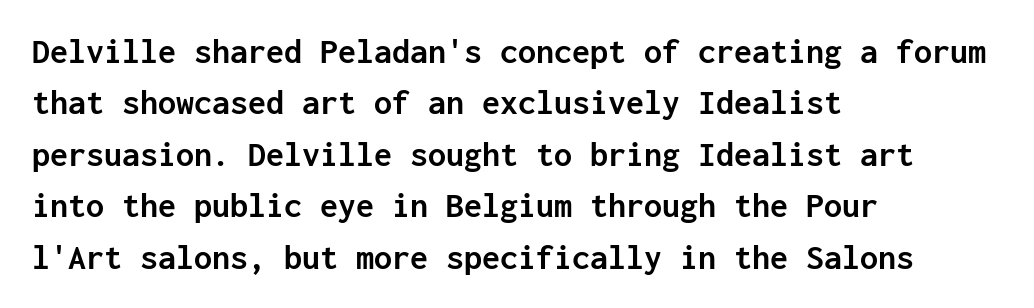
I'd call this a sans setting — the letters go barefoot. Students, observe: this is what conventionally led text looks like. Default kerning and tracking; the words read as compact shapes. This sample has the even, mechanical cadence of fixed-width lettering. The passage is arranged the way most books set body copy — flush left. Each row of text sits above clean, open space.
